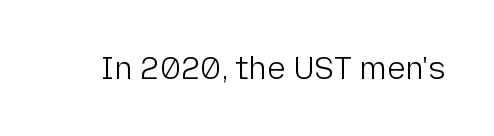
The image shows 31 px light sans-serif type, upright; set normal letter spacing, not underlined; low stroke contrast and a medium x-height.
